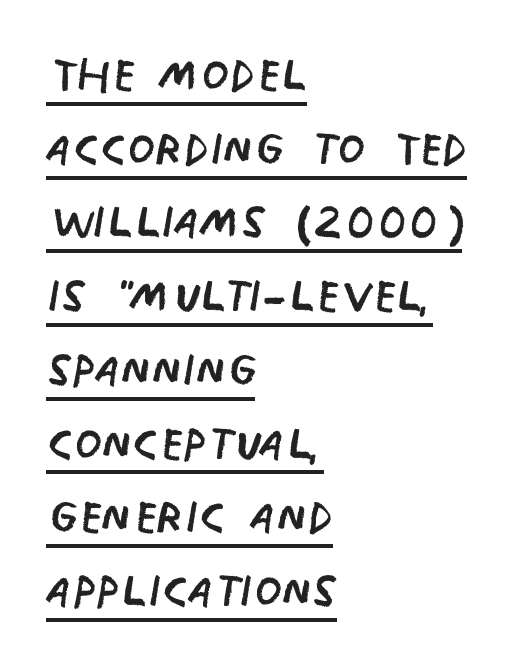
The image shows 63 px regular-weight, condensed sans-serif type; set left-aligned, line spacing 1.17x, normal letter spacing, underlined; low stroke contrast and a large x-height.
